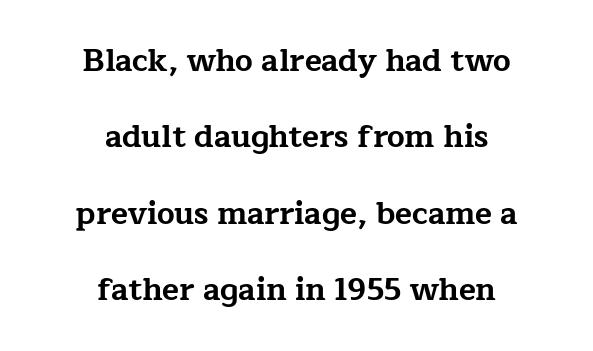
The image shows 31 px bold, wide serif type, upright; set centered, loose line spacing (2.46x), normal letter spacing, not underlined; low stroke contrast and a medium x-height.
